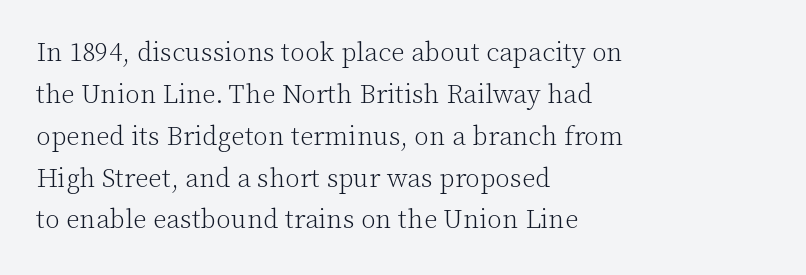
Anything drawn beneath the words? Only blank space. Each word holds together tightly as a unit, with standard inter-letter gaps. Each stroke keeps to a modest, everyday thickness or less. Normally led — the rows are evenly, conventionally spaced. In CSS terms this would be text-align: left. Does the lettering tilt? It doesn't — this is upright.
